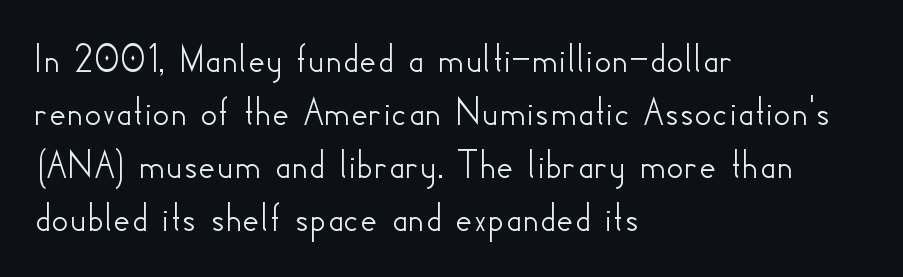
{"serif": "no", "italic": "no", "width": "normal", "stroke_contrast": "low", "x_height": "small", "monospaced": "no", "underline": "no", "align": "left", "line_spacing": "normal", "line_spacing_ratio": 1.26, "letter_spacing": "normal", "letter_spacing_em": 0.0, "glyph_px": 42}
